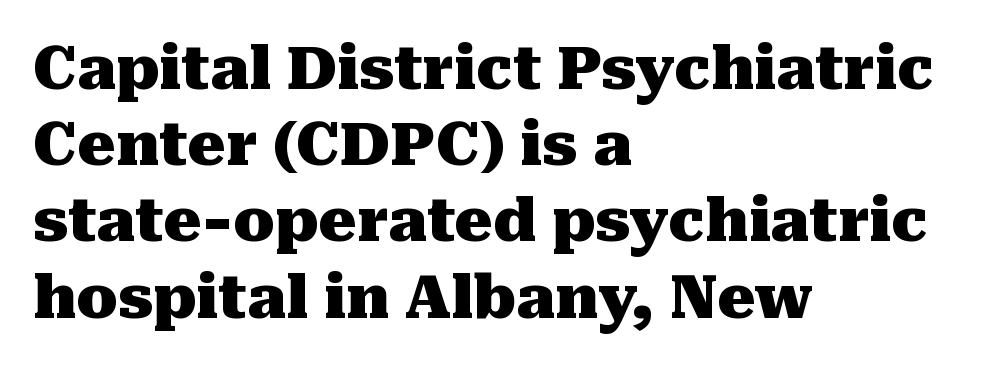
The image shows 60 px heavy serif type, upright; set left-aligned, normal line spacing (1.27x), normal letter spacing, not underlined; medium stroke contrast and a medium x-height.
